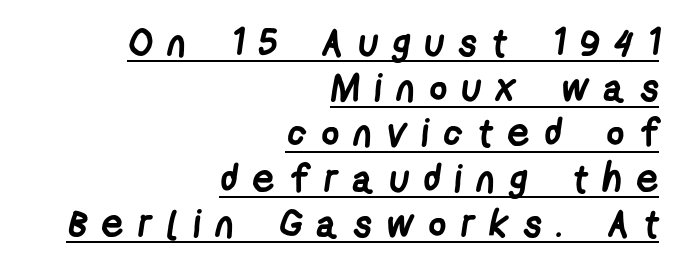
Q: Is the text bold? A: Yes.
Q: Is the typeface a serif or a sans-serif typeface? A: Sans-serif.
Q: Is the text underlined? A: Yes.
Q: How is the paragraph aligned? A: Right-aligned.
Q: Is the spacing between letters normal or unusually wide? A: Unusually wide.
Q: Width (condensed, normal, or wide)? A: Condensed.
Q: Stroke contrast? A: Low.
Q: x-height? A: Medium.
Q: Monospaced? A: No.
